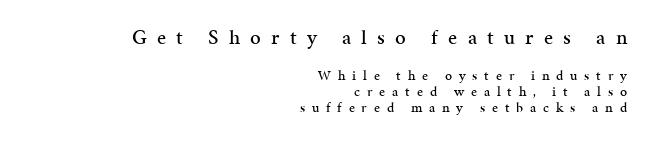
Just letters on the line, the space beneath them empty. The lines are quadded right. The designer gave the opening block more size than the closing block. If you drew a line through each stem, it would be perfectly vertical.
